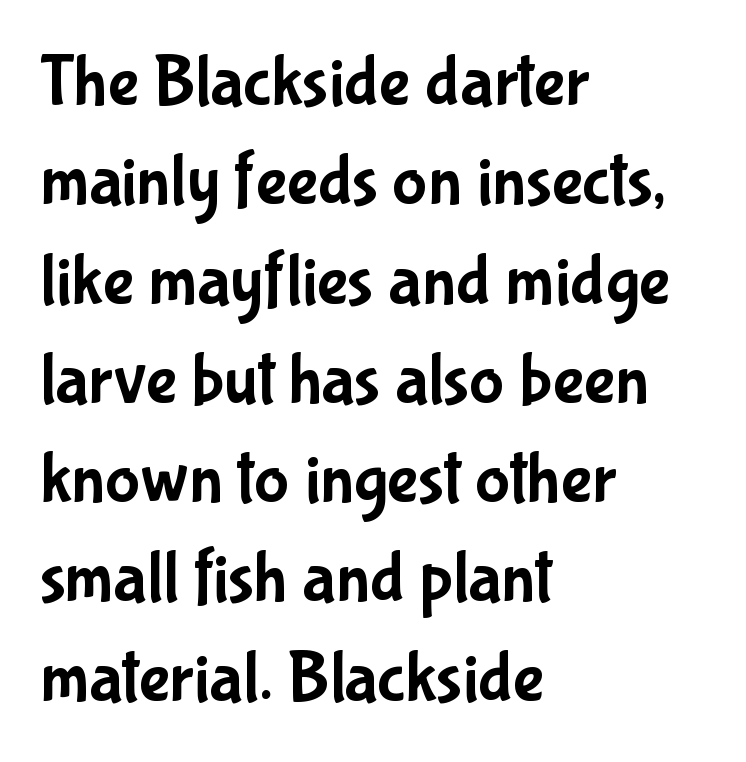
{"serif": "no", "italic": "no", "width": "condensed", "stroke_contrast": "low", "x_height": "medium", "monospaced": "no", "underline": "no", "align": "left", "line_spacing": "normal", "line_spacing_ratio": 1.36, "letter_spacing": "normal", "letter_spacing_em": 0.0, "glyph_px": 73}
